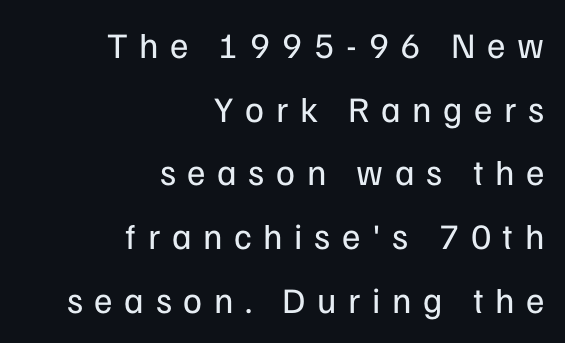
{"serif": "no", "italic": "no", "bold": "no", "weight": "regular", "width": "normal", "stroke_contrast": "low", "x_height": "medium", "monospaced": "no", "underline": "no", "align": "right", "line_spacing_ratio": 1.77, "letter_spacing": "wide", "letter_spacing_em": 0.32, "glyph_px": 36}
